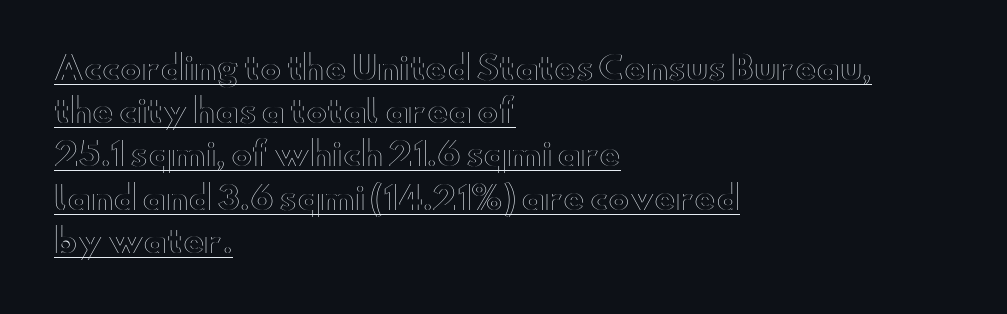
{"italic": "no", "width": "wide", "x_height": "small", "monospaced": "no", "underline": "yes", "align": "left", "line_spacing": "normal", "line_spacing_ratio": 1.35, "letter_spacing": "normal", "letter_spacing_em": 0.0, "glyph_px": 32}
